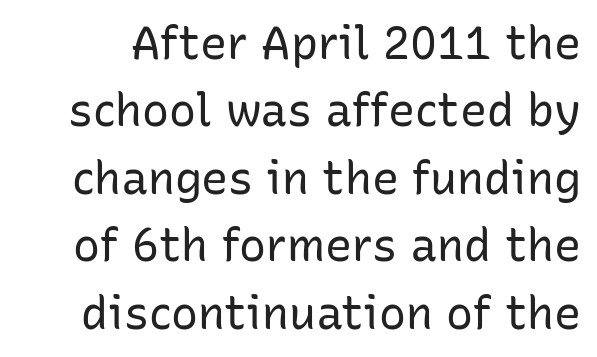
The image shows 45 px regular-weight sans-serif type, upright; set normal line spacing (1.5x), normal letter spacing, not underlined; low stroke contrast and a medium x-height.
